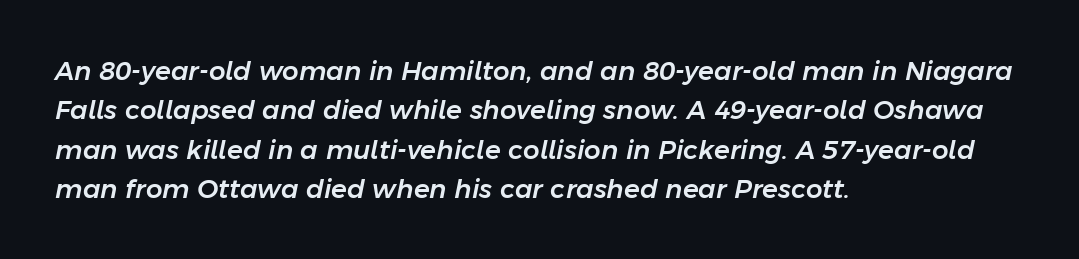
The image shows 26 px text type, italic (leaning right); set left-aligned, normal line spacing (1.51x), normal letter spacing, not underlined.
